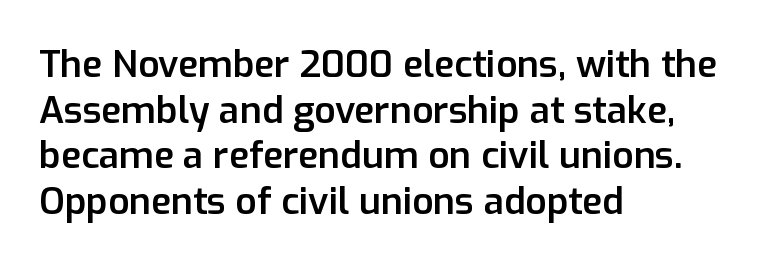
Q: Is the text bold? A: Semi-bold.
Q: Is the text italic (slanted)? A: No, it is upright.
Q: Is the typeface a serif or a sans-serif typeface? A: Sans-serif.
Q: Is the text underlined? A: No.
Q: How is the paragraph aligned? A: Left-aligned.
Q: Is the spacing between letters normal or unusually wide? A: Normal.
Q: Width (condensed, normal, or wide)? A: Normal.
Q: Stroke contrast? A: Low.
Q: x-height? A: Medium.
Q: Monospaced? A: No.
